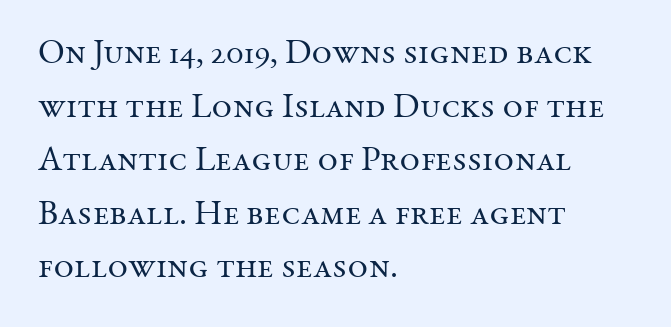
{"serif": "yes", "italic": "no", "bold": "no", "weight": "regular", "width": "normal", "stroke_contrast": "medium", "x_height": "medium", "monospaced": "no", "underline": "no", "align": "left", "line_spacing": "normal", "line_spacing_ratio": 1.53, "letter_spacing": "normal", "letter_spacing_em": 0.0, "glyph_px": 35}
